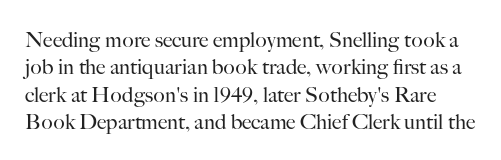
The image shows 21 px text type, upright; set normal line spacing (1.3x), normal letter spacing, not underlined.
